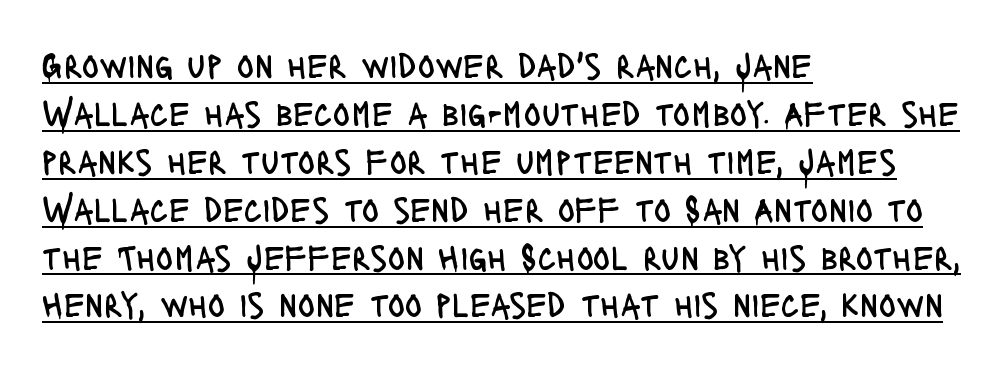
A continuous stroke trails under the words, as in a hyperlink. The text block is weighted toward the left margin, trailing off unevenly rightward. Whoever set this chose a conventional vertical rhythm. You could not count columns in this text — the font is proportionally spaced.
